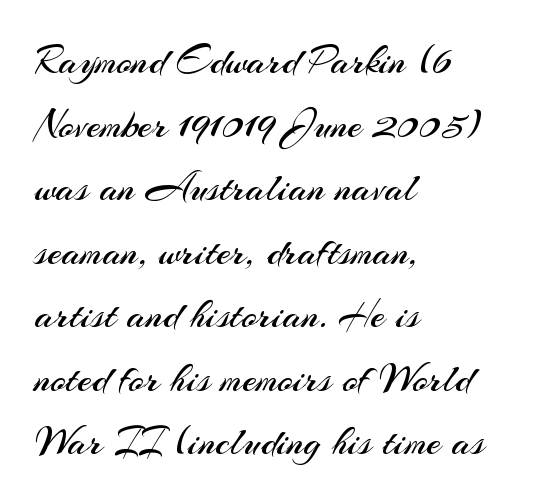
Nobody touched the tracking dial on this one. A typesetter would label this face a sans. Alignment: flush left. Think standard paragraph weight, or any step lighter than that.
